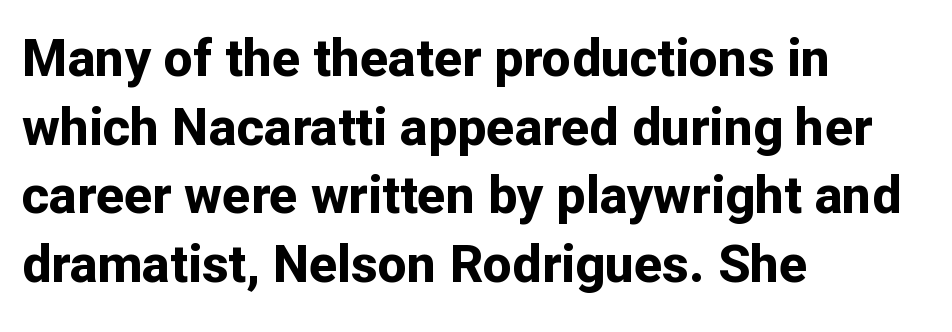
This sample uses an upright cut, with every glyph sitting square on the baseline. Is the type bold? Yes — the strokes are clearly thick and heavy. Glyph-to-glyph distance matches everyday printed text. This sample uses a sans-serif face. Notice how descenders clear the ascenders below comfortably — that's standard leading.
